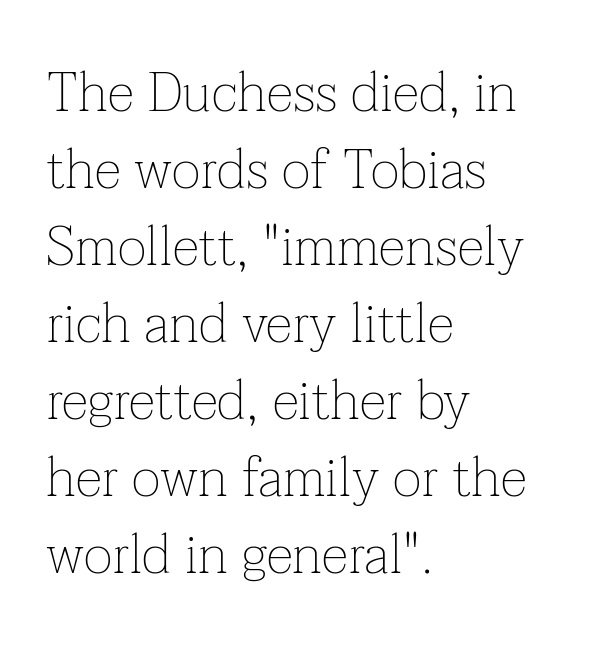
Q: Is the text bold? A: No.
Q: Is the text italic (slanted)? A: No, it is upright.
Q: Is the typeface a serif or a sans-serif typeface? A: Serif.
Q: Is the text underlined? A: No.
Q: How is the paragraph aligned? A: Left-aligned.
Q: Is the spacing between letters normal or unusually wide? A: Normal.
Q: Is the spacing between lines tight, normal or loose? A: Normal.
Q: Width (condensed, normal, or wide)? A: Normal.
Q: Stroke contrast? A: Low.
Q: x-height? A: Medium.
Q: Monospaced? A: No.
